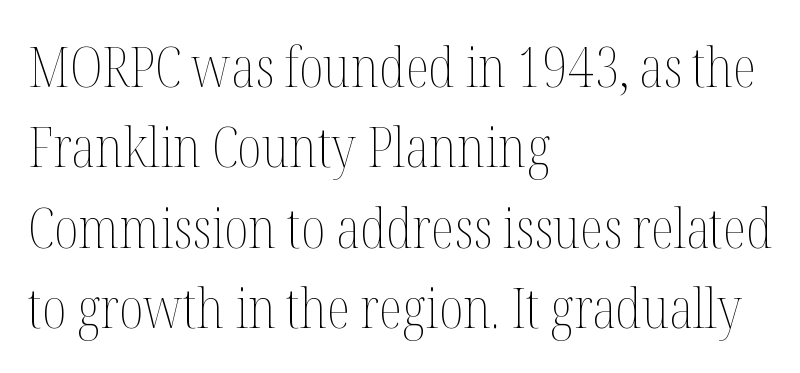
{"italic": "no", "bold": "no", "weight": "thin", "width": "condensed", "stroke_contrast": "medium", "x_height": "medium", "monospaced": "no", "underline": "no", "align": "left", "line_spacing": "normal", "line_spacing_ratio": 1.46, "letter_spacing": "normal", "letter_spacing_em": 0.0, "glyph_px": 55}
